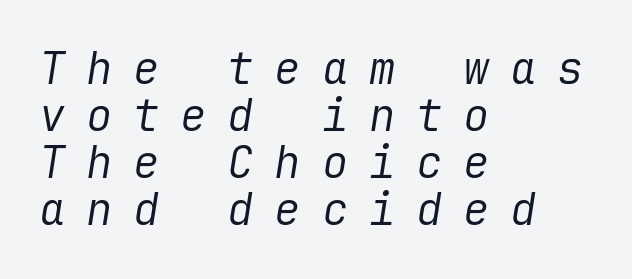
Vertical spacing — tight. Between one letter and the next there's a generous, obvious gap. Rendered with sloped, italic letterforms. Beneath every word, the page is bare. The typesetting does not lean heavy: it is not bold. The text block is weighted toward the left margin, trailing off unevenly rightward.
